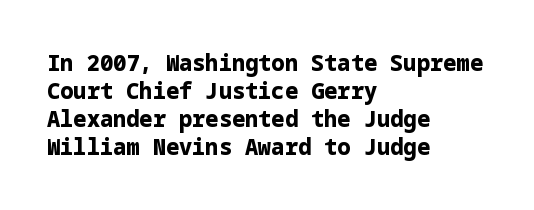
The passage is arranged the way most books set body copy — flush left. No word sits above an underline. Nobody touched the tracking dial on this one. Stroke thickness is high; the sample reads as a true bold.
